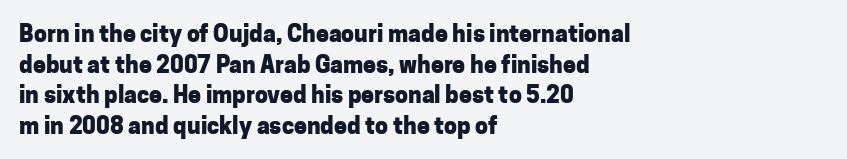
{"italic": "no", "bold": "yes", "underline": "no", "align": "left", "line_spacing": "normal", "line_spacing_ratio": 1.33, "letter_spacing": "normal", "letter_spacing_em": 0.0, "glyph_px": 23}
